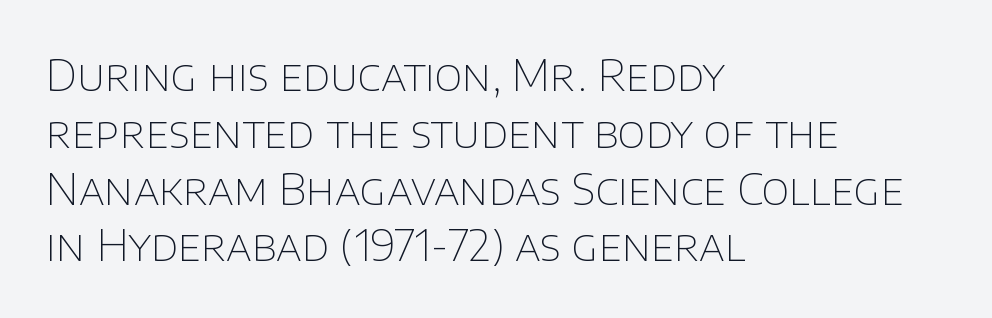
This sample uses an upright cut, with every glyph sitting square on the baseline. Words float on clear page, feet unadorned. Interline gaps are of average width in this sample. A typesetter would call this zero additional tracking. Font category for this specimen: sans-serif. The strokes are not fattened; the text isn't bold.
